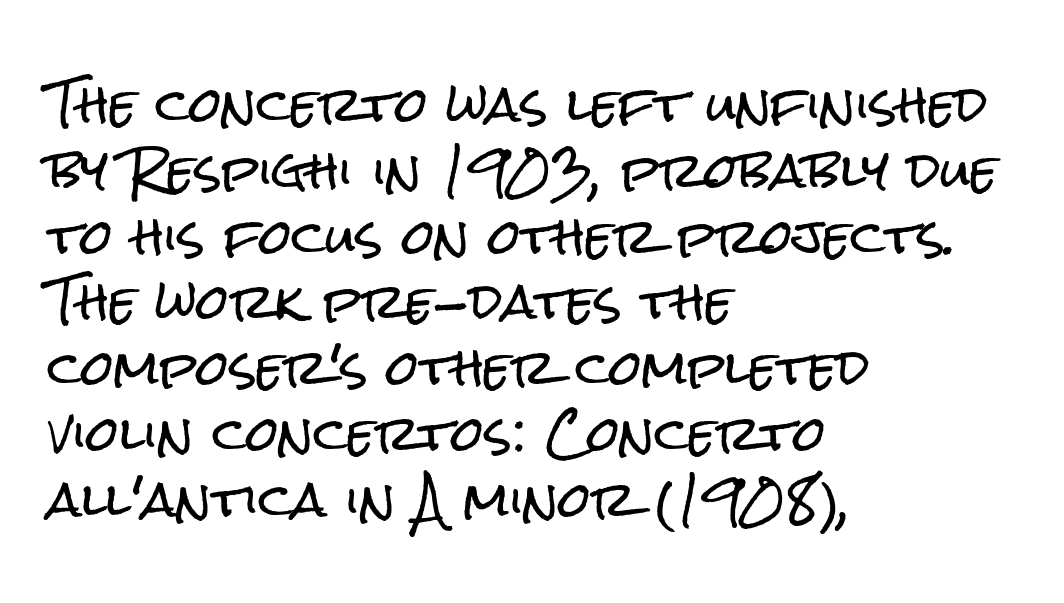
The image shows 47 px condensed sans-serif type, upright; set left-aligned, normal line spacing (1.4x), normal letter spacing, not underlined; low stroke contrast and a medium x-height.
